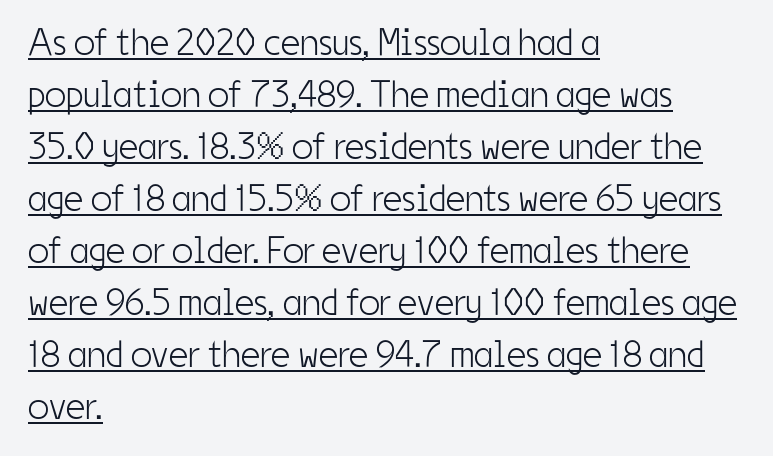
The image shows 38 px light, condensed sans-serif type, upright; set left-aligned, normal line spacing (1.37x), normal letter spacing, underlined; low stroke contrast and a medium x-height.
